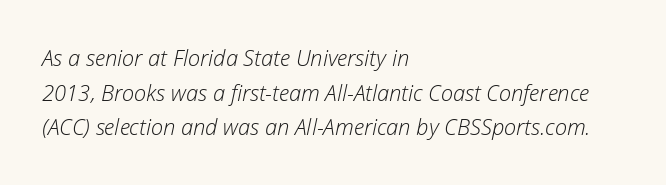
Q: Is the text bold? A: No.
Q: Is the text italic (slanted)? A: Yes, it leans right by about 12 degrees.
Q: Is the text underlined? A: No.
Q: How is the paragraph aligned? A: Left-aligned.
Q: Is the spacing between letters normal or unusually wide? A: Normal.
Q: Is the spacing between lines tight, normal or loose? A: Normal.
